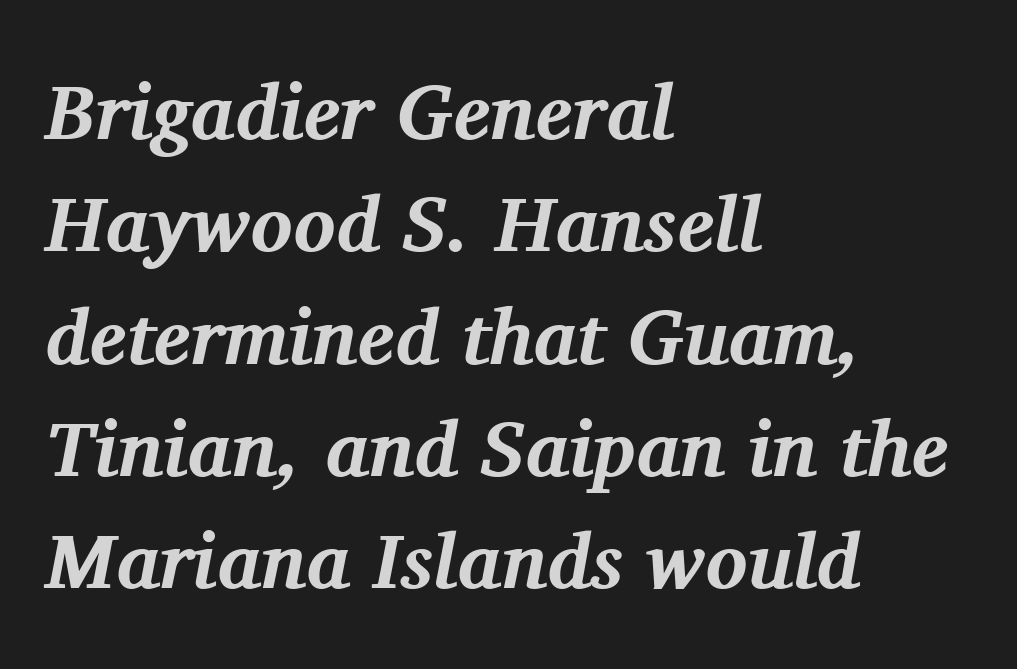
Q: Is the text bold? A: Yes.
Q: Is the text italic (slanted)? A: Yes, it leans right by about 11 degrees.
Q: Is the typeface a serif or a sans-serif typeface? A: Serif.
Q: Is the text underlined? A: No.
Q: How is the paragraph aligned? A: Left-aligned.
Q: Is the spacing between letters normal or unusually wide? A: Normal.
Q: Is the spacing between lines tight, normal or loose? A: Normal.
Q: Width (condensed, normal, or wide)? A: Normal.
Q: Stroke contrast? A: Medium.
Q: x-height? A: Medium.
Q: Monospaced? A: No.
